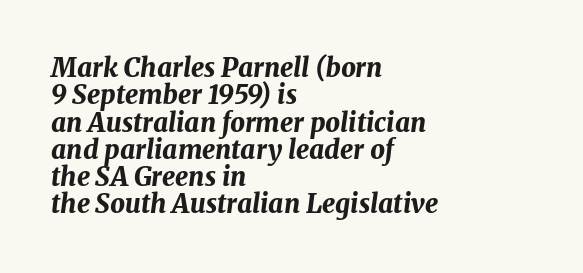
The image shows 26 px bold type, italic (leaning right); set left-aligned, tight line spacing (1.05x), normal letter spacing, not underlined.
